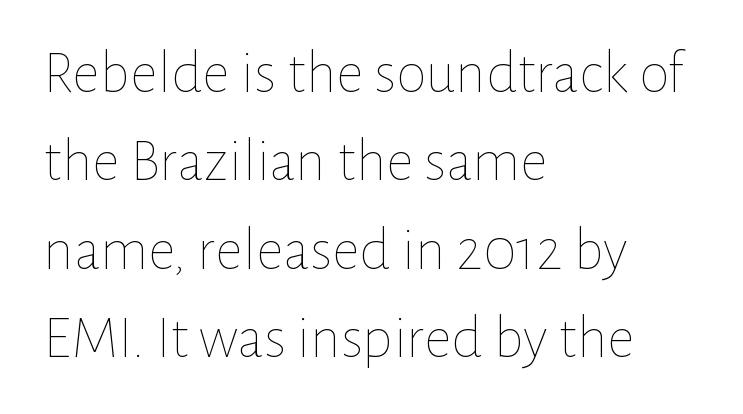
Q: Is the text bold? A: No.
Q: Is the text italic (slanted)? A: No, it is upright.
Q: Is the text underlined? A: No.
Q: How is the paragraph aligned? A: Left-aligned.
Q: Is the spacing between letters normal or unusually wide? A: Normal.
Q: Is the spacing between lines tight, normal or loose? A: Normal.
Q: Width (condensed, normal, or wide)? A: Normal.
Q: Stroke contrast? A: Low.
Q: x-height? A: Medium.
Q: Monospaced? A: No.
